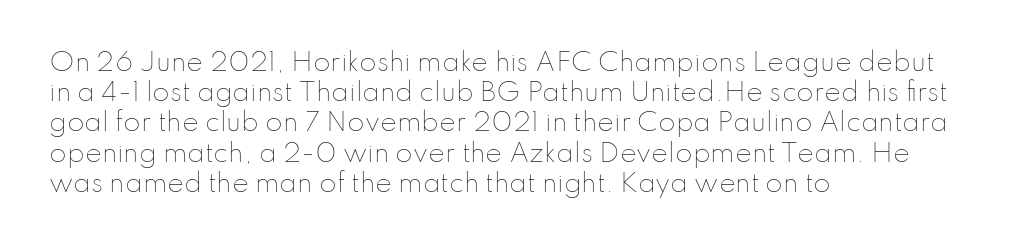
{"italic": "no", "bold": "no", "underline": "no", "align": "left", "line_spacing_ratio": 1.21, "letter_spacing": "normal", "letter_spacing_em": 0.0, "glyph_px": 25}
